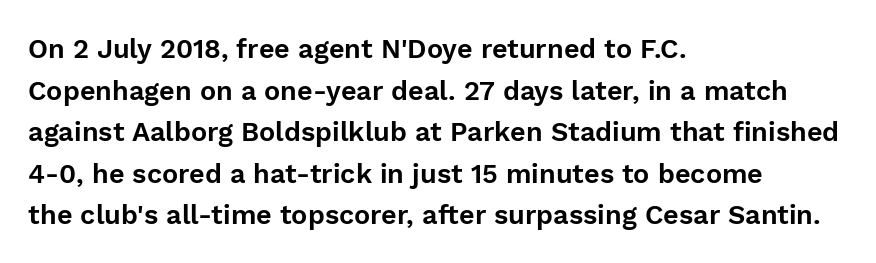
{"italic": "no", "underline": "no", "align": "left", "line_spacing": "normal", "line_spacing_ratio": 1.54, "letter_spacing": "normal", "letter_spacing_em": 0.0, "glyph_px": 27}
